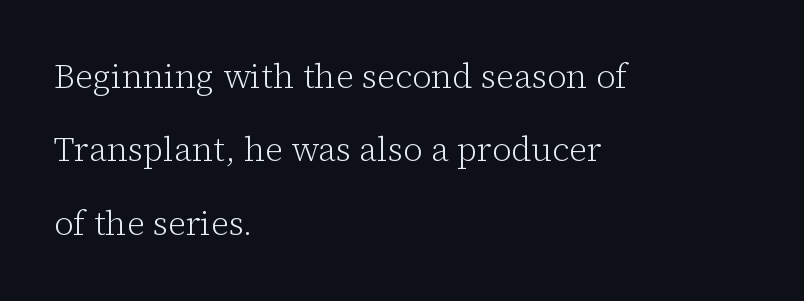
The image shows 34 px light serif type, upright; set left-aligned, loose line spacing (2.16x), normal letter spacing, not underlined; low stroke contrast and a medium x-height.
